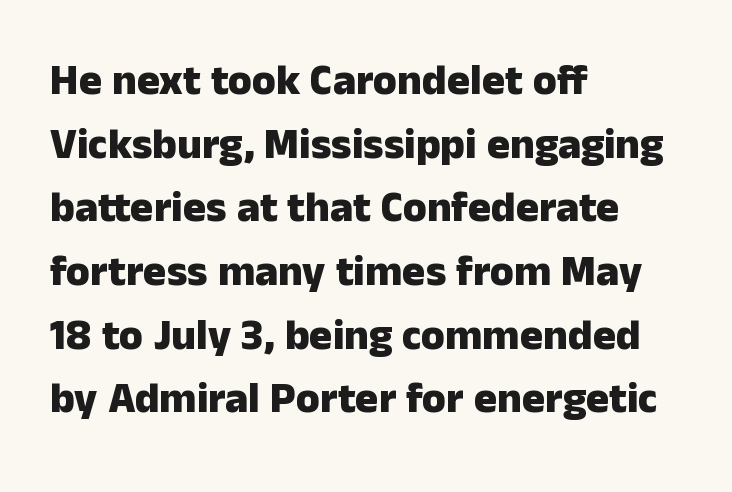
The image shows 43 px heavy sans-serif type, upright; set left-aligned, normal line spacing (1.48x), normal letter spacing, not underlined; low stroke contrast and a medium x-height.
